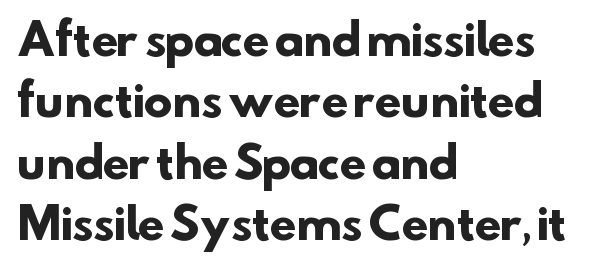
{"serif": "no", "bold": "yes", "weight": "heavy", "width": "normal", "stroke_contrast": "low", "x_height": "small", "monospaced": "no", "underline": "no", "align": "left", "line_spacing": "normal", "line_spacing_ratio": 1.43, "letter_spacing": "normal", "letter_spacing_em": 0.0, "glyph_px": 43}
